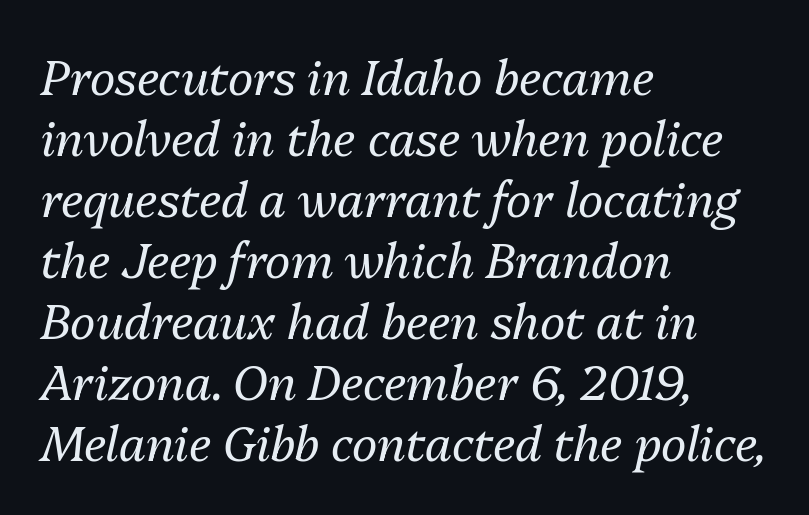
The image shows 48 px regular-weight type, italic (leaning right); set left-aligned, normal line spacing (1.27x), normal letter spacing, not underlined; medium stroke contrast and a medium x-height.
